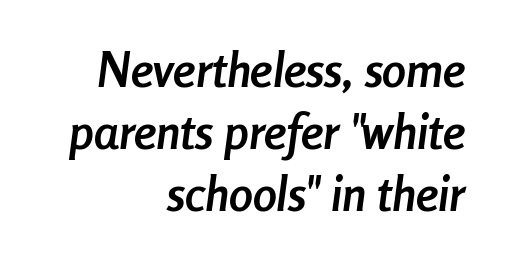
Q: Is the text bold? A: Yes.
Q: Is the text italic (slanted)? A: Yes, it leans right by about 8 degrees.
Q: Is the text underlined? A: No.
Q: How is the paragraph aligned? A: Right-aligned.
Q: Is the spacing between letters normal or unusually wide? A: Normal.
Q: Is the spacing between lines tight, normal or loose? A: Normal.
Q: Width (condensed, normal, or wide)? A: Condensed.
Q: Stroke contrast? A: Low.
Q: x-height? A: Medium.
Q: Monospaced? A: No.
